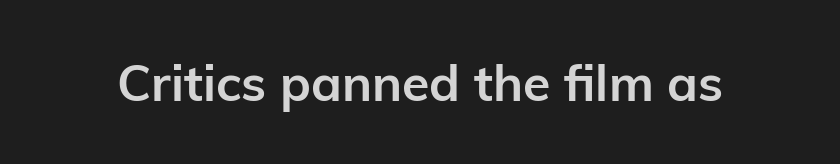
Chunky letters — that's bold for sure. Each word holds together tightly as a unit, with standard inter-letter gaps. Vertical strokes here are truly vertical. Proportional: the letters do not fall into vertical columns.
